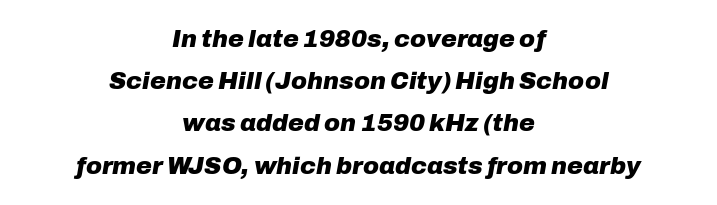
Q: Is the text bold? A: Yes.
Q: Is the text italic (slanted)? A: Yes, it leans right by about 10 degrees.
Q: Is the text underlined? A: No.
Q: How is the paragraph aligned? A: Centered.
Q: Is the spacing between letters normal or unusually wide? A: Normal.
